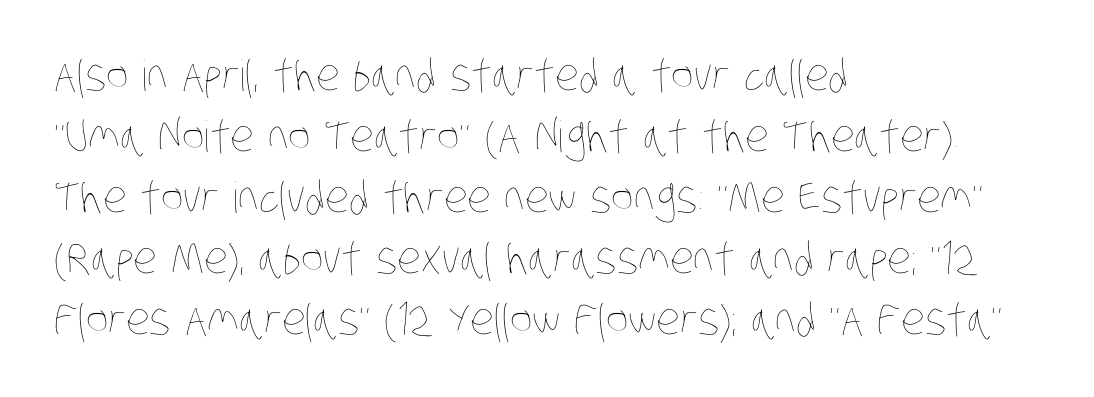
The image shows 43 px thin, condensed type; set left-aligned, normal line spacing (1.42x), normal letter spacing, not underlined; low stroke contrast and a large x-height.
